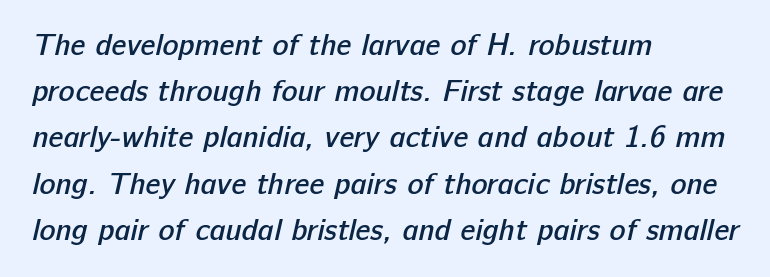
The image shows 30 px semibold sans-serif type; set left-aligned, normal line spacing (1.54x), normal letter spacing, not underlined; low stroke contrast and a medium x-height.
